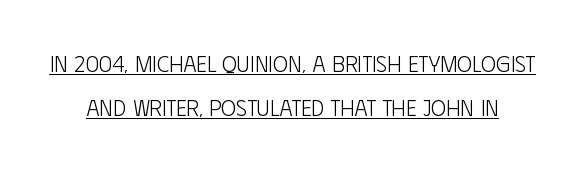
Short note: letters normally spaced. Think standard paragraph weight, or any step lighter than that. The leading is generous, giving the passage an open texture. Rendered with straight, roman letterforms.
